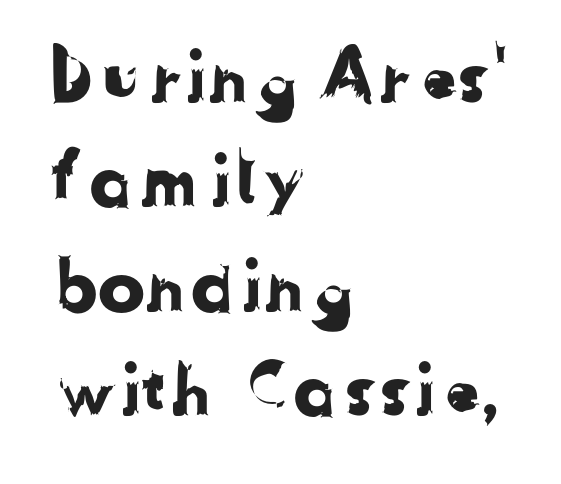
Note the varied advance widths — an 'i' is clearly narrower than an 'm'. Note: no serifs on the glyphs. The foot of each line stays bare and open. Baseline-to-baseline distance is the conventional proportion of letter height. Left-aligned paragraph, ragged on the right.
